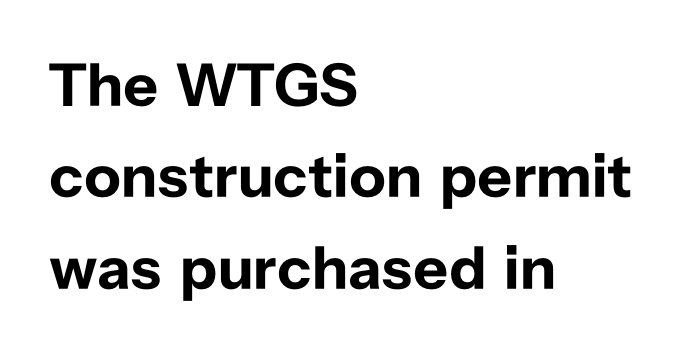
The image shows 61 px bold sans-serif type, upright; set left-aligned, normal line spacing (1.5x), normal letter spacing, not underlined; low stroke contrast and a medium x-height.
